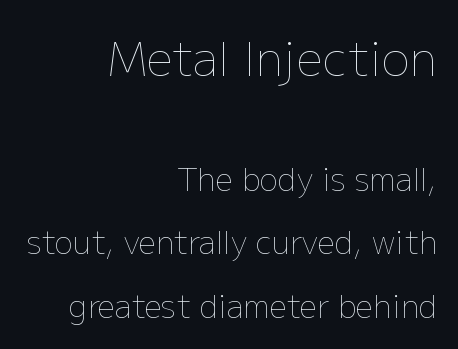
Q: Is the text bold? A: No.
Q: Is the text italic (slanted)? A: No, it is upright.
Q: Is the text underlined? A: No.
Q: How is the paragraph aligned? A: Right-aligned.
Q: Is the spacing between letters normal or unusually wide? A: Normal.
Q: Is the spacing between lines tight, normal or loose? A: Loose.
Q: Which block of text is set in a larger size, the first (top) or the second (bottom)? A: The first (top) one.
Q: Width (condensed, normal, or wide)? A: Normal.
Q: Stroke contrast? A: Low.
Q: x-height? A: Medium.
Q: Monospaced? A: No.
